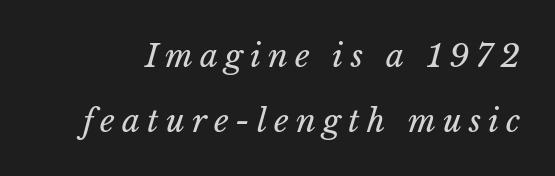
{"bold": "no", "weight": "regular", "width": "normal", "stroke_contrast": "low", "x_height": "medium", "monospaced": "no", "underline": "no", "line_spacing": "loose", "line_spacing_ratio": 2.03, "letter_spacing": "wide", "letter_spacing_em": 0.22, "glyph_px": 32}
